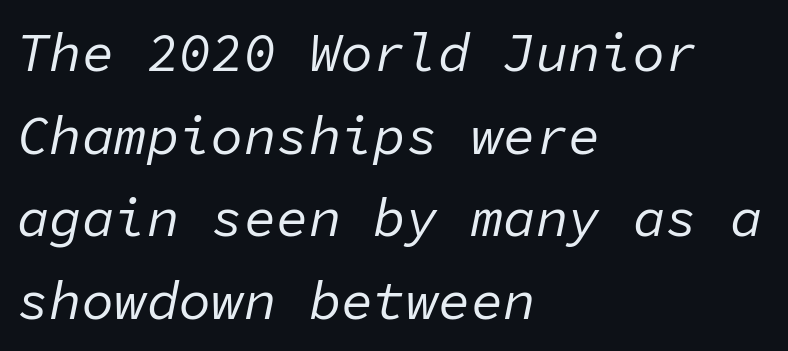
{"italic": "yes", "lean": "right", "slant_degrees": 11, "bold": "no", "weight": "regular", "width": "normal", "stroke_contrast": "low", "x_height": "medium", "monospaced": "yes", "underline": "no", "align": "left", "line_spacing": "normal", "line_spacing_ratio": 1.53, "letter_spacing": "normal", "letter_spacing_em": 0.0, "glyph_px": 54}
